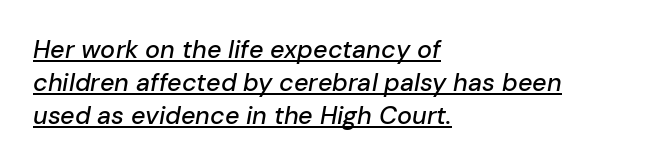
{"italic": "yes", "lean": "right", "slant_degrees": 10, "underline": "yes", "align": "left", "line_spacing": "normal", "line_spacing_ratio": 1.32, "letter_spacing": "normal", "letter_spacing_em": 0.0, "glyph_px": 25}
